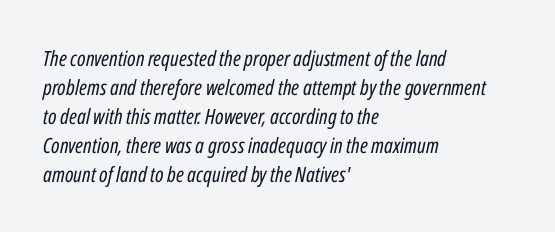
Q: Is the text bold? A: No.
Q: Is the text italic (slanted)? A: Yes, it leans right by about 12 degrees.
Q: Is the text underlined? A: No.
Q: How is the paragraph aligned? A: Left-aligned.
Q: Is the spacing between letters normal or unusually wide? A: Normal.
Q: Is the spacing between lines tight, normal or loose? A: Normal.
